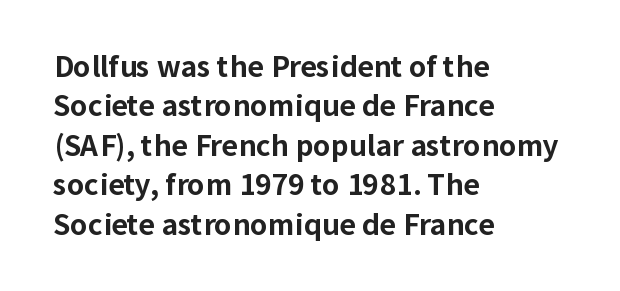
The image shows 28 px bold sans-serif type, upright; set left-aligned, normal line spacing (1.41x), normal letter spacing, not underlined; low stroke contrast and a medium x-height.
